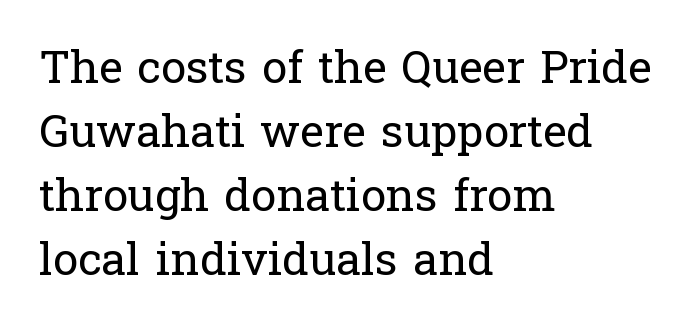
Q: Is the text bold? A: No.
Q: Is the text italic (slanted)? A: No, it is upright.
Q: Is the typeface a serif or a sans-serif typeface? A: Serif.
Q: Is the text underlined? A: No.
Q: How is the paragraph aligned? A: Left-aligned.
Q: Is the spacing between letters normal or unusually wide? A: Normal.
Q: Is the spacing between lines tight, normal or loose? A: Normal.
Q: Width (condensed, normal, or wide)? A: Normal.
Q: Stroke contrast? A: Low.
Q: x-height? A: Medium.
Q: Monospaced? A: No.
